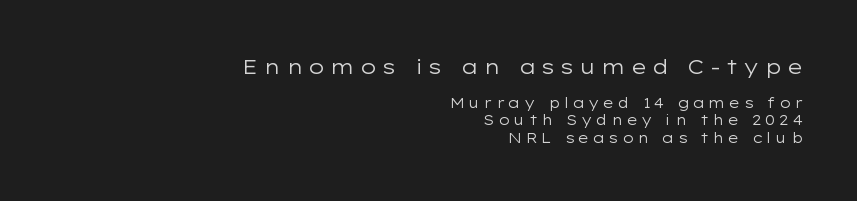
Q: Is the text bold? A: No.
Q: Is the text italic (slanted)? A: No, it is upright.
Q: Is the text underlined? A: No.
Q: How is the paragraph aligned? A: Right-aligned.
Q: Is the spacing between letters normal or unusually wide? A: Unusually wide.
Q: Which block of text is set in a larger size, the first (top) or the second (bottom)? A: The first (top) one.
